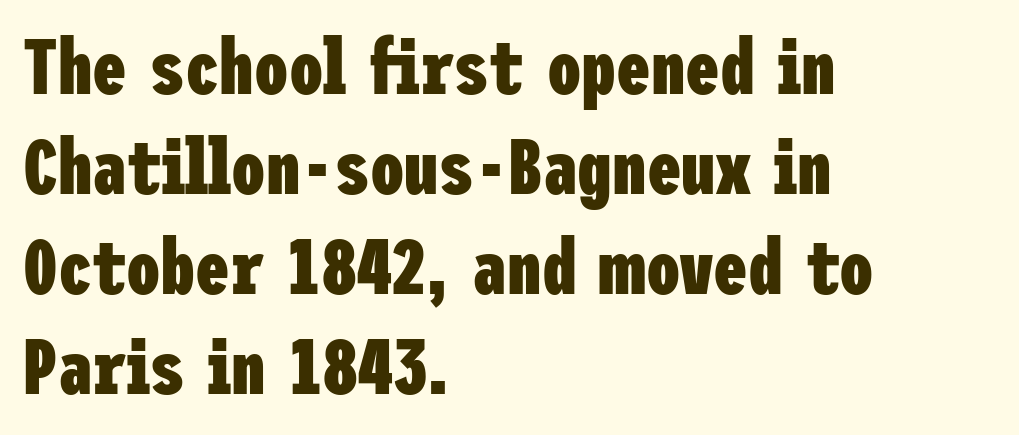
Q: Is the text bold? A: Yes.
Q: Is the text italic (slanted)? A: No, it is upright.
Q: Is the typeface a serif or a sans-serif typeface? A: Sans-serif.
Q: Is the text underlined? A: No.
Q: How is the paragraph aligned? A: Left-aligned.
Q: Is the spacing between letters normal or unusually wide? A: Normal.
Q: Is the spacing between lines tight, normal or loose? A: Normal.
Q: Width (condensed, normal, or wide)? A: Condensed.
Q: Stroke contrast? A: Low.
Q: x-height? A: Medium.
